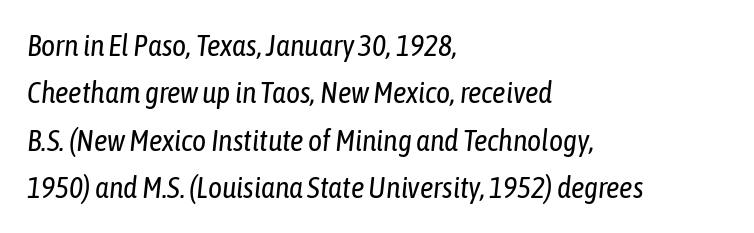
The string is rendered with underlining switched off. Quick note: interline space is typical. Observe the lean: these are italic letterforms. Note the varied advance widths — an 'i' is clearly narrower than an 'm'.
